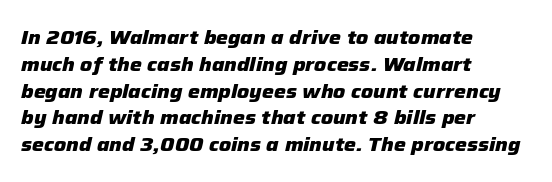
Q: Is the text bold? A: Yes.
Q: Is the text italic (slanted)? A: Yes, it leans right by about 12 degrees.
Q: Is the text underlined? A: No.
Q: How is the paragraph aligned? A: Left-aligned.
Q: Is the spacing between letters normal or unusually wide? A: Normal.
Q: Is the spacing between lines tight, normal or loose? A: Normal.
